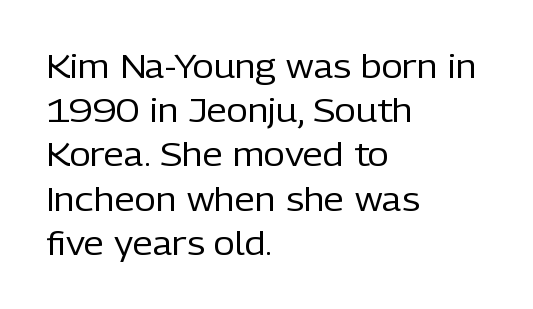
The image shows 33 px regular-weight sans-serif type, upright; set left-aligned, normal line spacing (1.34x), normal letter spacing, not underlined; low stroke contrast and a medium x-height.
